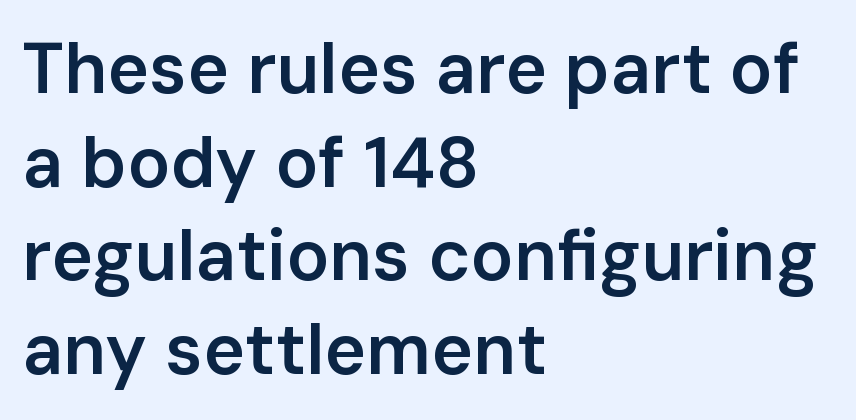
Nobody touched the tracking dial on this one. Rendered with straight, roman letterforms. As a designer I'd log this as weight 600, semibold. Layout note: lines flush left. Any mark beneath the type? The region is blank.
